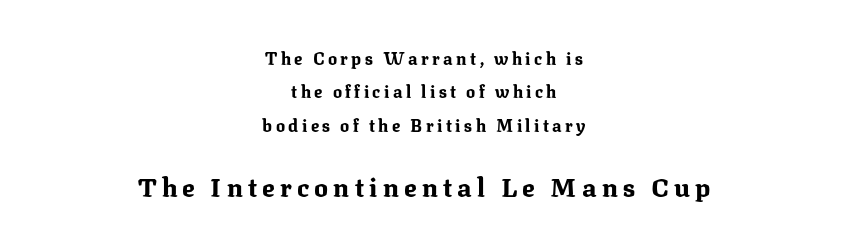
The image shows 26 px bold type, upright; set centered, loose line spacing (1.97x), unusually wide letter spacing (+0.2 em), not underlined; the second (bottom) block is 1.53x larger.
